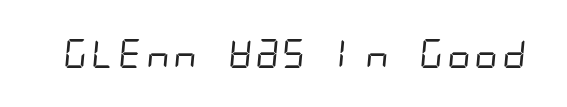
The image shows 29 px regular-weight, condensed sans-serif type; set normal letter spacing, not underlined; low stroke contrast and a large x-height.
